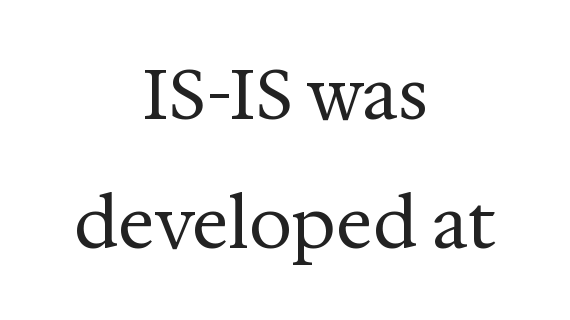
{"serif": "yes", "italic": "no", "bold": "no", "weight": "regular", "width": "normal", "stroke_contrast": "medium", "x_height": "medium", "monospaced": "no", "underline": "no", "align": "center", "line_spacing_ratio": 1.87, "letter_spacing": "normal", "letter_spacing_em": 0.0, "glyph_px": 69}
